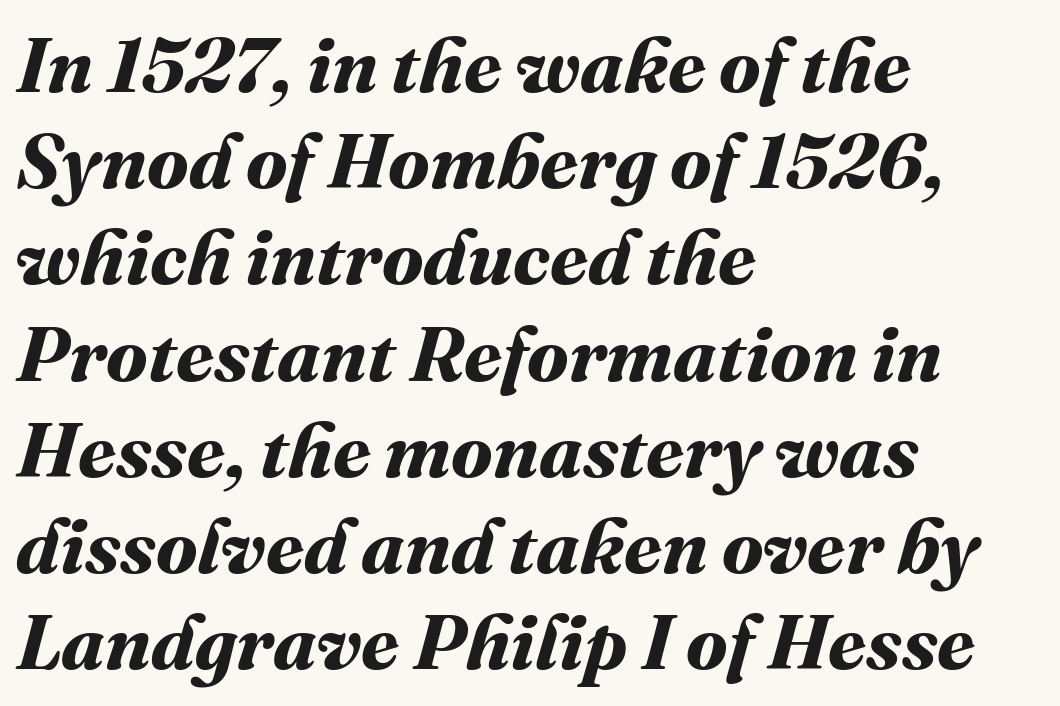
{"bold": "yes", "weight": "bold", "width": "normal", "stroke_contrast": "medium", "x_height": "medium", "monospaced": "no", "underline": "no", "align": "left", "line_spacing": "normal", "line_spacing_ratio": 1.25, "letter_spacing": "normal", "letter_spacing_em": 0.0, "glyph_px": 77}
